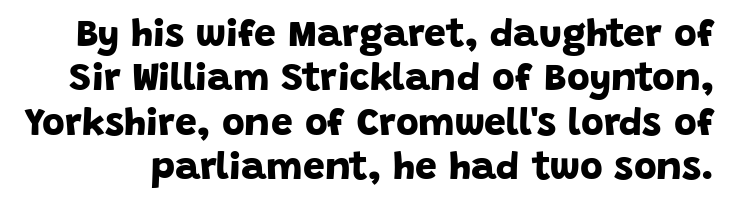
The image shows 39 px bold sans-serif type; set tight line spacing (1.14x), normal letter spacing, not underlined; low stroke contrast and a large x-height.
